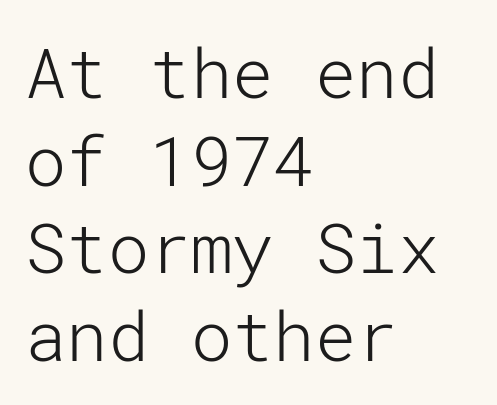
Is the letter spacing exaggerated? No — it looks like the ordinary default. The font's upright variant was chosen for this text. Compared with typical paragraphs, the rows here are spaced about the same. A light-to-regular cut is what we see here. Visually the block forms a straight wall on the left and a jagged coastline on the right.
